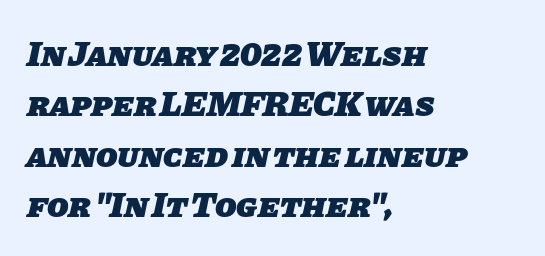
The strip under each line holds only bare page. Here the designer chose a conventional face with non-uniform glyph widths. Thick stems and heavy bowls — unmistakably bold. The lines in this sample share a left origin and differ only in where they stop. Normally led — the rows are evenly, conventionally spaced.
